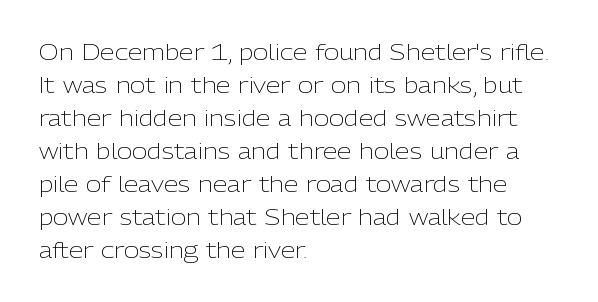
Q: Is the text bold? A: No.
Q: Is the text italic (slanted)? A: No, it is upright.
Q: Is the text underlined? A: No.
Q: How is the paragraph aligned? A: Left-aligned.
Q: Is the spacing between letters normal or unusually wide? A: Normal.
Q: Is the spacing between lines tight, normal or loose? A: Normal.
